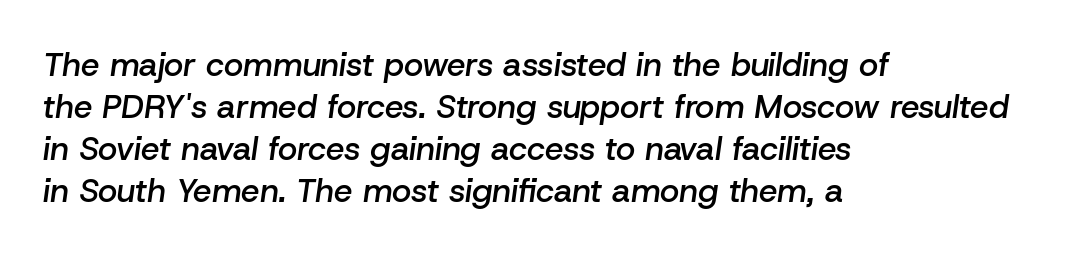
Q: Is the text bold? A: Semi-bold.
Q: Is the text italic (slanted)? A: Yes, it leans right by about 8 degrees.
Q: Is the text underlined? A: No.
Q: How is the paragraph aligned? A: Left-aligned.
Q: Is the spacing between letters normal or unusually wide? A: Normal.
Q: Is the spacing between lines tight, normal or loose? A: Normal.
Q: Width (condensed, normal, or wide)? A: Normal.
Q: Stroke contrast? A: Low.
Q: x-height? A: Medium.
Q: Monospaced? A: No.
